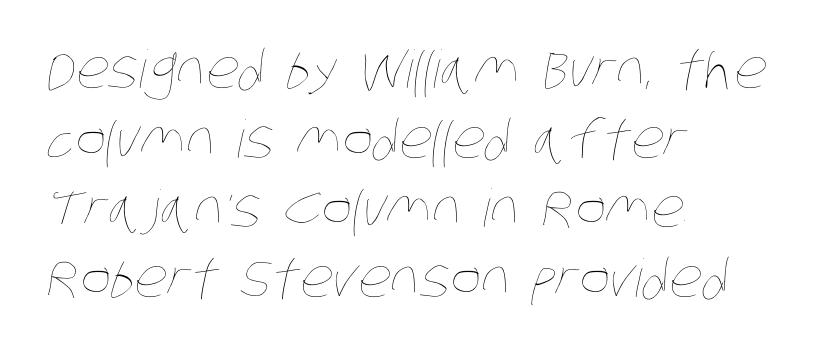
Each letter keeps its own natural width here, so spacing adapts to shape. Stem width sits at or under what a default text font uses. Leading: standard. The baseline area is clear.
